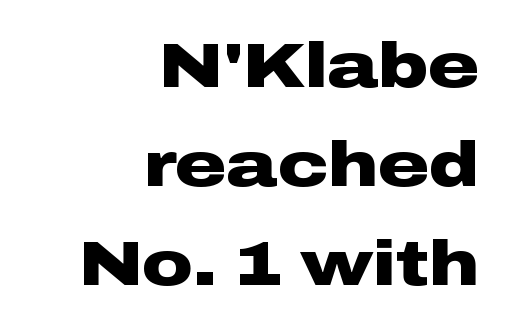
Q: Is the text bold? A: Yes.
Q: Is the text italic (slanted)? A: No, it is upright.
Q: Is the typeface a serif or a sans-serif typeface? A: Sans-serif.
Q: Is the text underlined? A: No.
Q: How is the paragraph aligned? A: Right-aligned.
Q: Is the spacing between letters normal or unusually wide? A: Normal.
Q: Is the spacing between lines tight, normal or loose? A: Normal.
Q: Width (condensed, normal, or wide)? A: Wide.
Q: Stroke contrast? A: Low.
Q: x-height? A: Medium.
Q: Monospaced? A: No.
